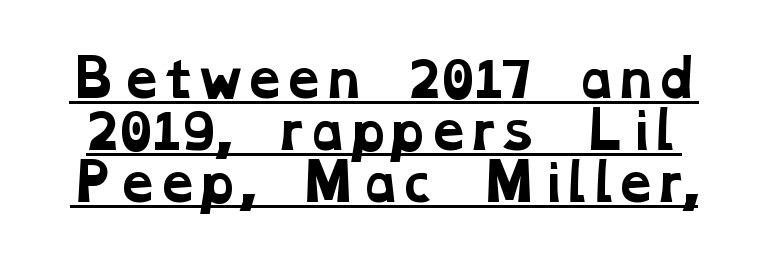
Q: Is the text bold? A: Yes.
Q: Is the typeface a serif or a sans-serif typeface? A: Serif.
Q: Is the text underlined? A: Yes.
Q: Is the spacing between letters normal or unusually wide? A: Normal.
Q: Is the spacing between lines tight, normal or loose? A: Tight.
Q: Width (condensed, normal, or wide)? A: Wide.
Q: Stroke contrast? A: Low.
Q: x-height? A: Medium.
Q: Monospaced? A: No.
